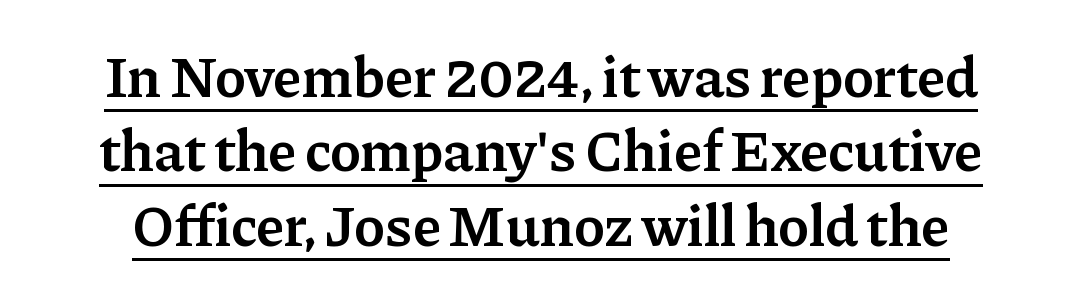
{"serif": "yes", "italic": "no", "bold": "semi", "weight": "semibold", "width": "normal", "stroke_contrast": "low", "x_height": "medium", "monospaced": "no", "underline": "yes", "line_spacing": "normal", "line_spacing_ratio": 1.26, "letter_spacing": "normal", "letter_spacing_em": 0.0, "glyph_px": 59}
